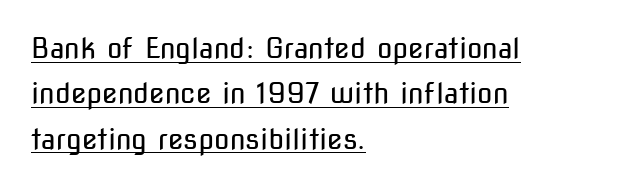
In designer terms, the underline attribute is active on this setting. If you measured baseline to baseline, you'd find a middling distance. The ragged edge is on the right, which tells us the setting is flush left. Varying glyph widths throughout — classic text-font behaviour. Here the glyphs are tracked normally, forming tight word shapes.
